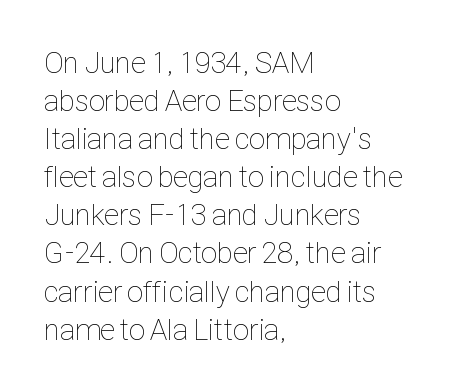
{"italic": "no", "bold": "no", "weight": "thin", "width": "condensed", "stroke_contrast": "low", "x_height": "medium", "monospaced": "no", "underline": "no", "align": "left", "line_spacing": "normal", "line_spacing_ratio": 1.27, "letter_spacing": "normal", "letter_spacing_em": 0.0, "glyph_px": 30}
